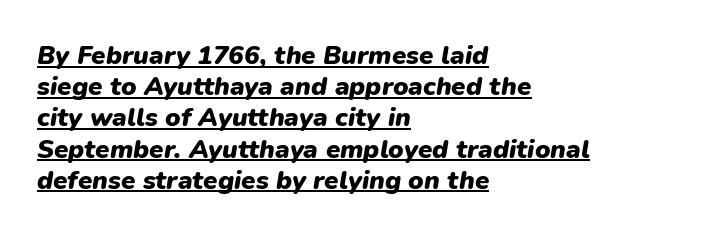
Q: Is the text bold? A: Yes.
Q: Is the text italic (slanted)? A: Yes, it leans right by about 9 degrees.
Q: Is the text underlined? A: Yes.
Q: How is the paragraph aligned? A: Left-aligned.
Q: Is the spacing between letters normal or unusually wide? A: Normal.
